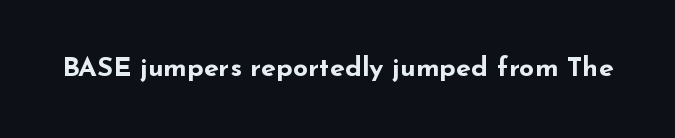
The image shows 27 px bold type, upright; set normal letter spacing, not underlined.
